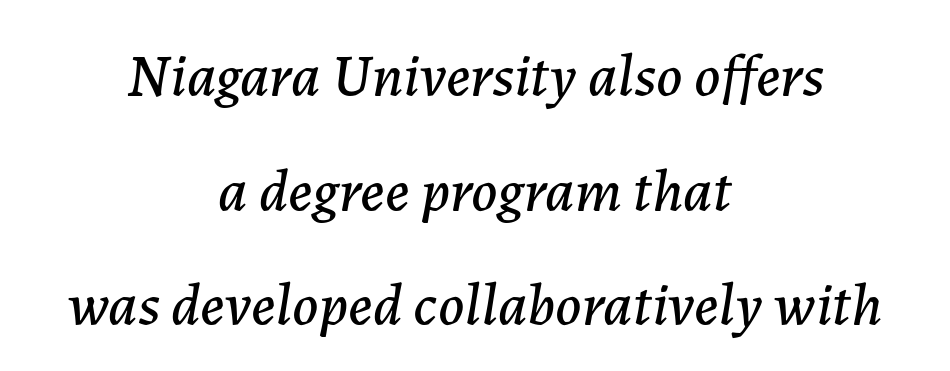
{"italic": "yes", "lean": "right", "slant_degrees": 7, "width": "normal", "stroke_contrast": "low", "x_height": "medium", "monospaced": "no", "underline": "no", "align": "center", "line_spacing": "loose", "line_spacing_ratio": 1.91, "letter_spacing": "normal", "letter_spacing_em": 0.0, "glyph_px": 60}
